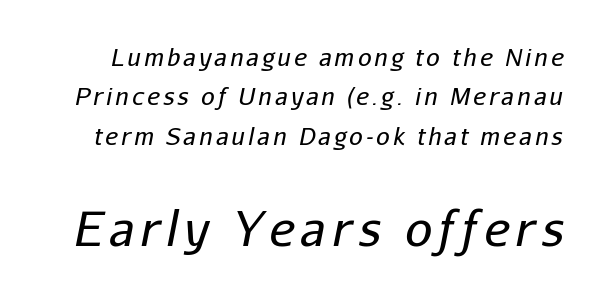
{"italic": "yes", "lean": "right", "slant_degrees": 11, "bold": "no", "weight": "regular", "width": "normal", "stroke_contrast": "low", "x_height": "medium", "monospaced": "no", "underline": "no", "line_spacing": "normal", "line_spacing_ratio": 1.64, "larger_block": "second", "size_ratio": 2.0, "glyph_px": 48}
